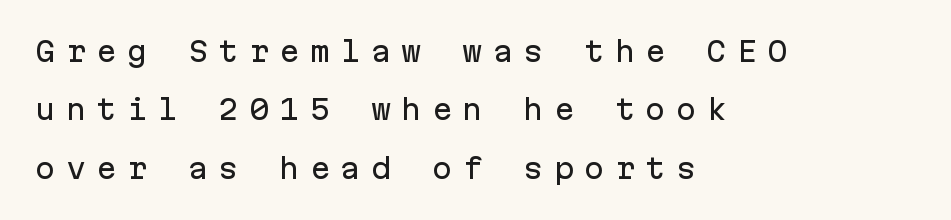
The image shows 27 px text type, upright; set left-aligned, loose line spacing (2.16x), unusually wide letter spacing (+0.38 em), not underlined.
